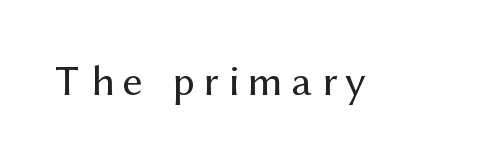
{"serif": "no", "italic": "no", "bold": "no", "weight": "regular", "width": "normal", "stroke_contrast": "medium", "x_height": "medium", "monospaced": "no", "underline": "no", "letter_spacing": "wide", "letter_spacing_em": 0.2, "glyph_px": 44}
